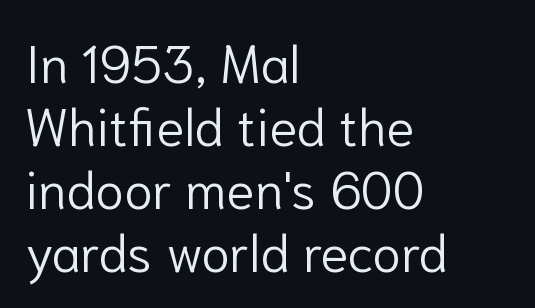
The ragged edge is on the right, which tells us the setting is flush left. The gap between lines stays unmarked. This sample uses plain, unmodified letter spacing. The rendering uses natural spacing where letterforms have individual widths.
